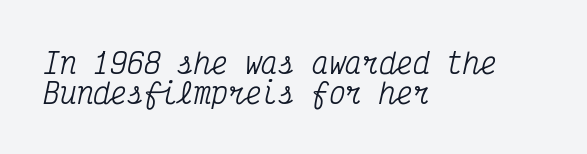
The image shows 28 px condensed serif type, italic (leaning right), monospaced; set left-aligned, tight line spacing (1.06x), normal letter spacing, not underlined; medium stroke contrast and a medium x-height.
